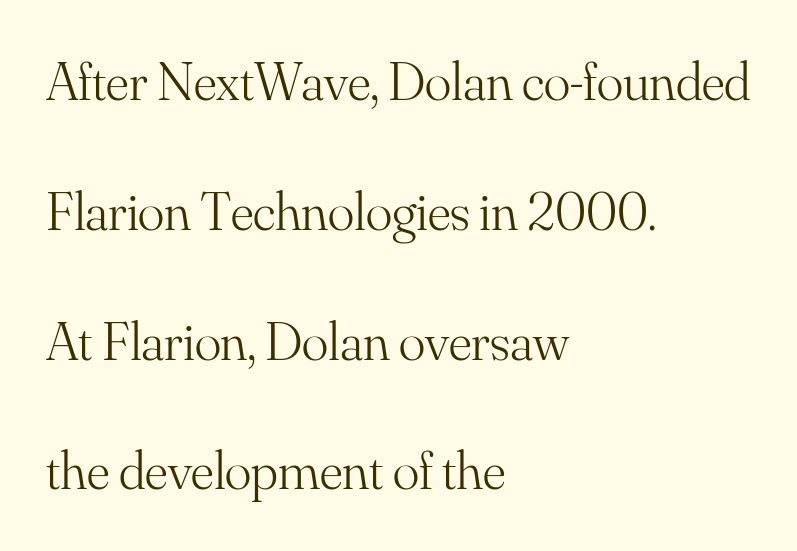
Q: Is the text bold? A: No.
Q: Is the text italic (slanted)? A: No, it is upright.
Q: Is the typeface a serif or a sans-serif typeface? A: Serif.
Q: Is the text underlined? A: No.
Q: How is the paragraph aligned? A: Left-aligned.
Q: Is the spacing between letters normal or unusually wide? A: Normal.
Q: Is the spacing between lines tight, normal or loose? A: Loose.
Q: Width (condensed, normal, or wide)? A: Normal.
Q: Stroke contrast? A: Medium.
Q: x-height? A: Small.
Q: Monospaced? A: No.
